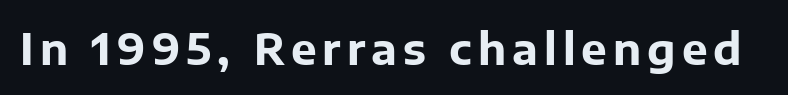
{"serif": "no", "italic": "no", "bold": "yes", "weight": "bold", "width": "normal", "stroke_contrast": "low", "x_height": "medium", "monospaced": "no", "underline": "no", "glyph_px": 43}
